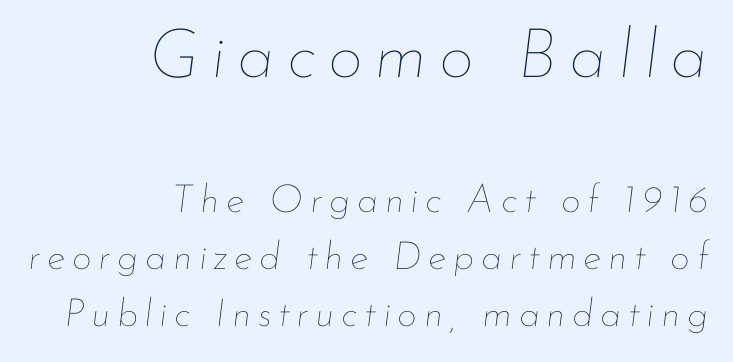
{"italic": "yes", "lean": "right", "slant_degrees": 7, "bold": "no", "weight": "thin", "width": "normal", "stroke_contrast": "low", "x_height": "small", "monospaced": "no", "underline": "no", "align": "right", "line_spacing": "normal", "line_spacing_ratio": 1.47, "larger_block": "first", "size_ratio": 1.77, "glyph_px": 69}
